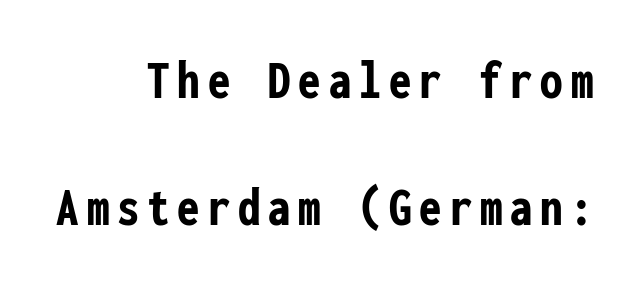
The image shows 56 px semibold, condensed sans-serif type, upright, monospaced; set right-aligned, loose line spacing (2.26x), not underlined; low stroke contrast and a medium x-height.
